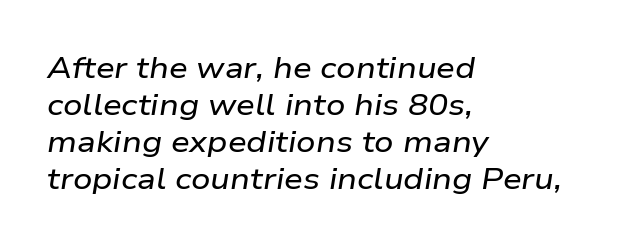
Character widths vary here, with narrow letters taking less room than wide ones. The text carries the slant typical of an italic or oblique font. Compared with a centered layout, this one pins lines to the left instead. You could call the tracking neutral — neither tight nor loose.
